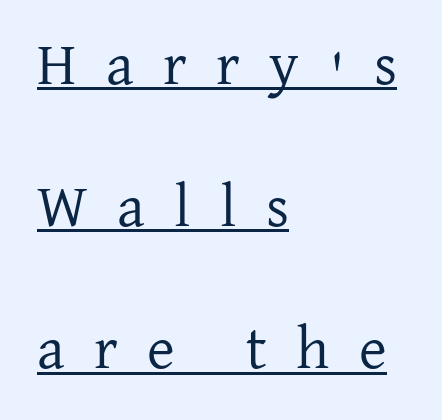
The image shows 60 px regular-weight serif type, upright; set left-aligned, loose line spacing (2.37x), unusually wide letter spacing (+0.49 em), underlined; low stroke contrast and a medium x-height.
